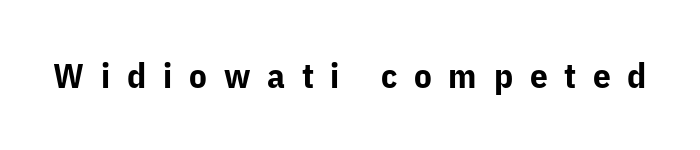
Loose tracking; the words dissolve into strings of separated letters. These words are printed bold, with thick strokes throughout. Serifs: no, the terminals of the letterforms are clean. You could not count columns in this text — the font is proportionally spaced. Decoration check: the copy has no underline.
